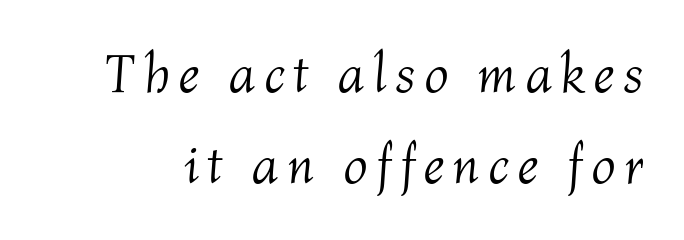
The image shows 54 px light type, italic (leaning right); set normal line spacing (1.69x), not underlined; medium stroke contrast and a medium x-height.
